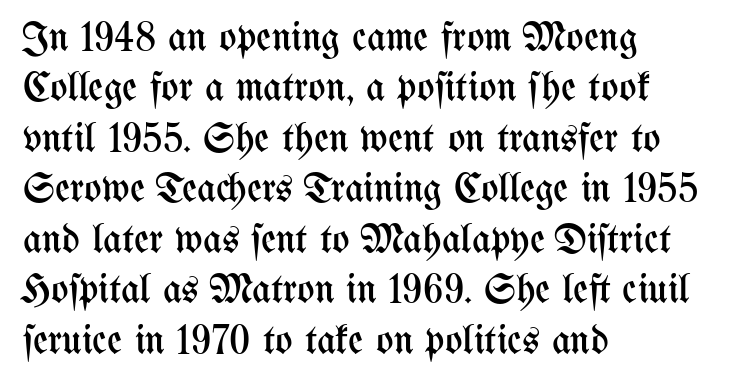
The image shows 41 px regular-weight, condensed type, upright; set left-aligned, line spacing 1.23x, normal letter spacing, not underlined; medium stroke contrast and a medium x-height.
